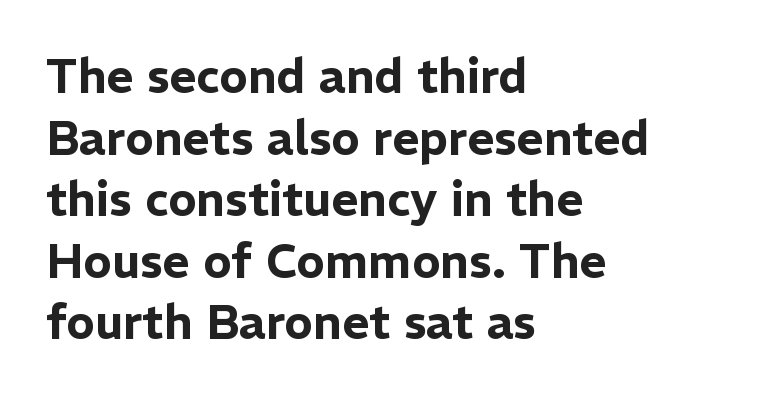
The image shows 47 px sans-serif type, upright; set left-aligned, normal line spacing (1.31x), normal letter spacing, not underlined; low stroke contrast and a medium x-height.
